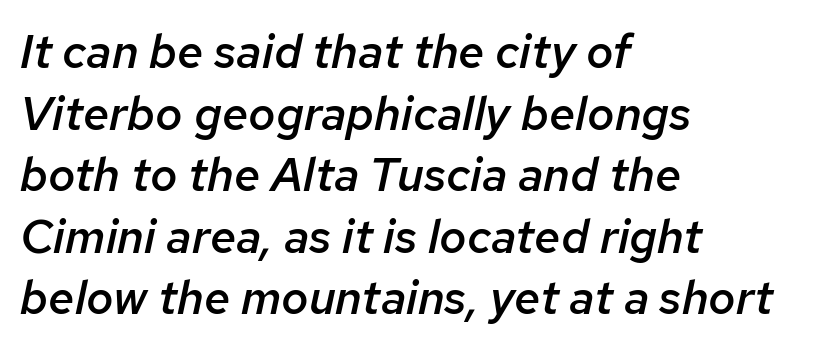
The image shows 47 px semibold type, italic (leaning right); set left-aligned, normal line spacing (1.31x), normal letter spacing, not underlined; low stroke contrast and a medium x-height.
